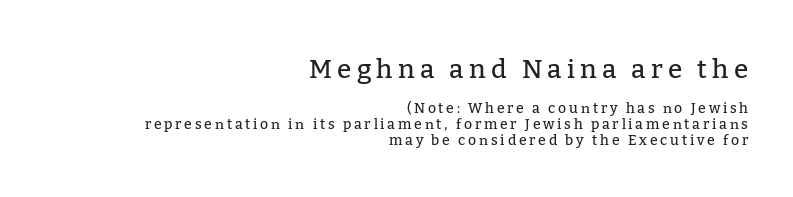
The image shows 26 px text type, upright; set right-aligned, tight line spacing (1.14x), unusually wide letter spacing (+0.2 em), not underlined; the first (top) block is 1.86x larger.
